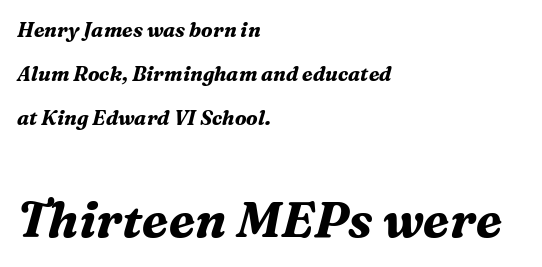
The rendering uses a bold face; every stroke is thick and dark. The space beneath each line is pristine and unruled. Do the characters align in a grid? No, the font is proportional. The glyphs look as if they've been sheared to an angle.
